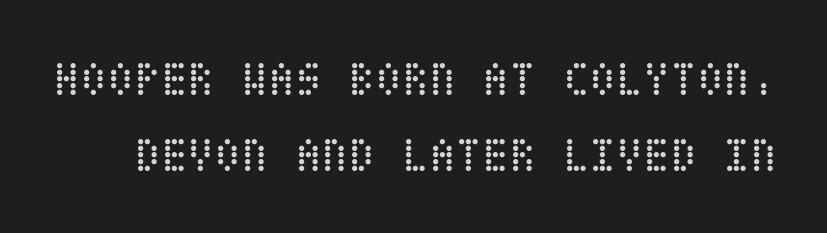
Students, note that the glyphs here touch the page at normal intervals. No letter is thick-stroked: the sample isn't bold. A bare baseline throughout the passage. Every stem runs plumb, perpendicular to the baseline.
